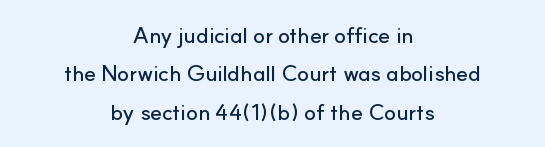
Q: Is the text italic (slanted)? A: No, it is upright.
Q: Is the text underlined? A: No.
Q: How is the paragraph aligned? A: Centered.
Q: Is the spacing between letters normal or unusually wide? A: Normal.
